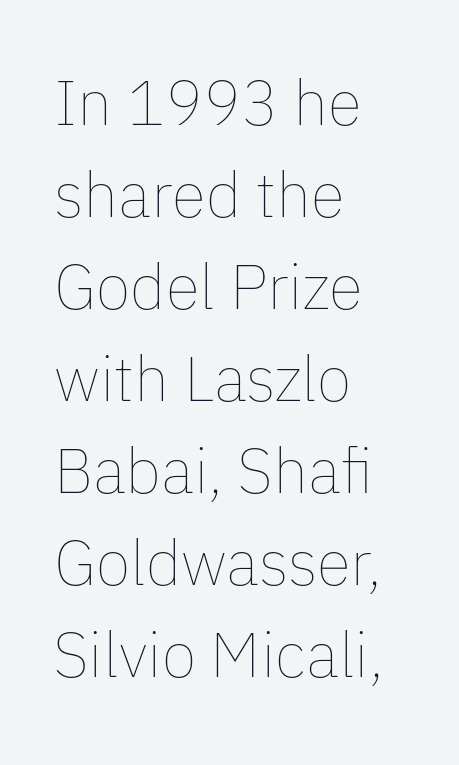
{"italic": "no", "bold": "no", "weight": "thin", "width": "normal", "stroke_contrast": "low", "x_height": "medium", "monospaced": "no", "underline": "no", "align": "left", "line_spacing": "normal", "line_spacing_ratio": 1.46, "letter_spacing": "normal", "letter_spacing_em": 0.0, "glyph_px": 63}
